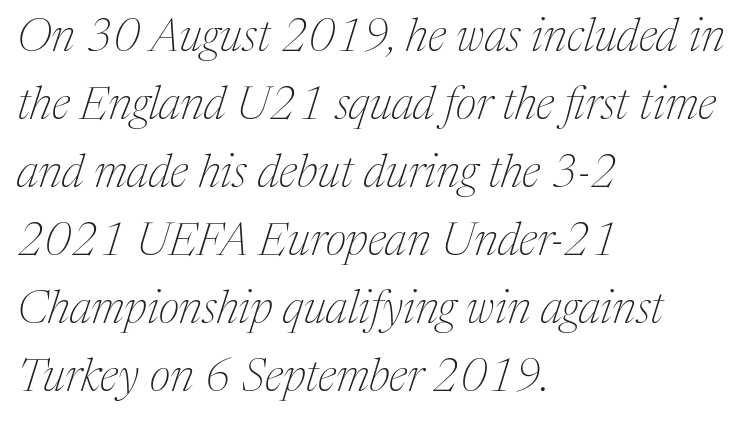
{"serif": "yes", "italic": "yes", "lean": "right", "slant_degrees": 17, "bold": "no", "weight": "thin", "width": "normal", "stroke_contrast": "medium", "x_height": "medium", "monospaced": "no", "underline": "no", "align": "left", "line_spacing": "normal", "line_spacing_ratio": 1.48, "letter_spacing": "normal", "letter_spacing_em": 0.0, "glyph_px": 46}
